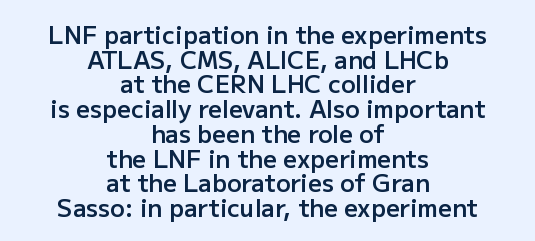
The image shows 24 px text type, upright; set centered, tight line spacing (1.03x), normal letter spacing, not underlined.
